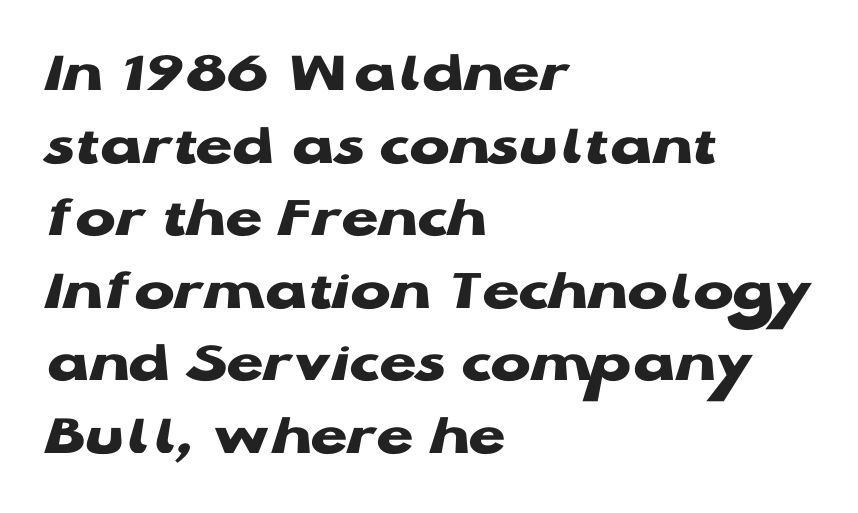
Q: Is the text bold? A: Yes.
Q: Is the text italic (slanted)? A: No, it is upright.
Q: Is the typeface a serif or a sans-serif typeface? A: Sans-serif.
Q: Is the text underlined? A: No.
Q: How is the paragraph aligned? A: Left-aligned.
Q: Is the spacing between letters normal or unusually wide? A: Normal.
Q: Width (condensed, normal, or wide)? A: Wide.
Q: Stroke contrast? A: Low.
Q: x-height? A: Medium.
Q: Monospaced? A: No.
